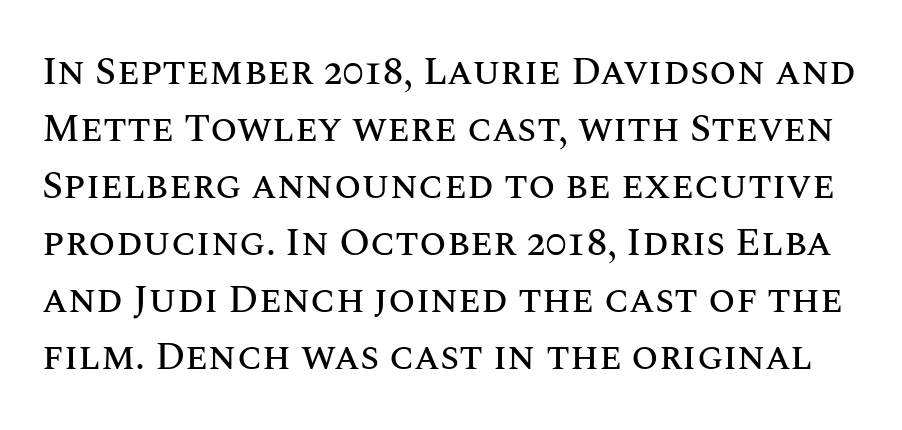
{"italic": "no", "width": "normal", "stroke_contrast": "medium", "x_height": "large", "monospaced": "no", "underline": "no", "line_spacing": "normal", "line_spacing_ratio": 1.46, "letter_spacing": "normal", "letter_spacing_em": 0.0, "glyph_px": 39}
